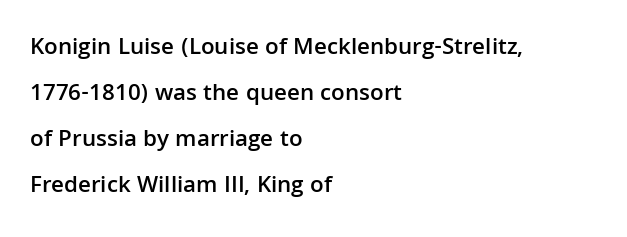
Unlike italic type, these characters show no tilt at all. Does extra space separate the letters? No, they use regular spacing. Honestly, the rows look like they've been pulled way apart. The rag falls on the right side of this text block. Letters rest on an invisible, unmarked baseline.
